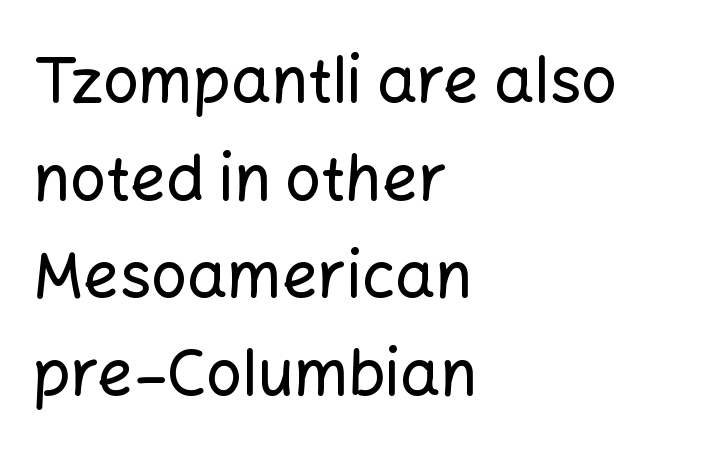
The image shows 63 px sans-serif type, upright; set left-aligned, normal line spacing (1.55x), normal letter spacing, not underlined; low stroke contrast and a medium x-height.
